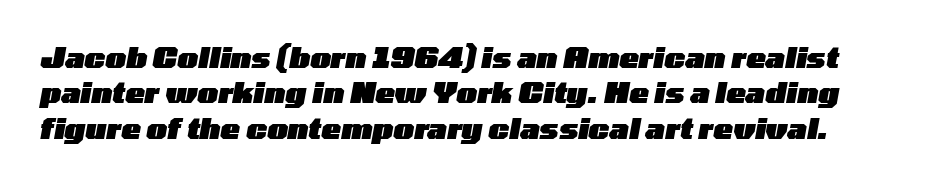
Q: Is the text bold? A: Yes.
Q: Is the text italic (slanted)? A: Yes, it leans right by about 10 degrees.
Q: Is the text underlined? A: No.
Q: Is the spacing between letters normal or unusually wide? A: Normal.
Q: Width (condensed, normal, or wide)? A: Wide.
Q: Stroke contrast? A: Low.
Q: x-height? A: Medium.
Q: Monospaced? A: No.
